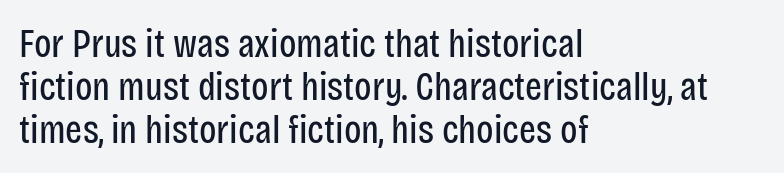
The image shows 40 px regular-weight, condensed sans-serif type, upright; set left-aligned, tight line spacing (1.07x), normal letter spacing, not underlined; low stroke contrast and a large x-height.
